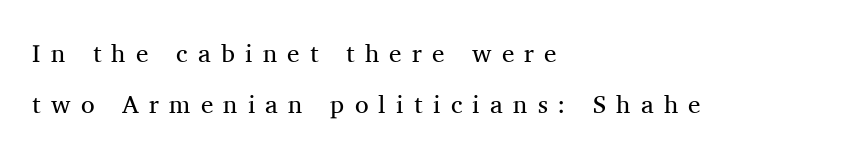
{"italic": "no", "bold": "no", "underline": "no", "align": "left", "line_spacing": "loose", "line_spacing_ratio": 2.03, "letter_spacing": "wide", "letter_spacing_em": 0.41, "glyph_px": 25}
